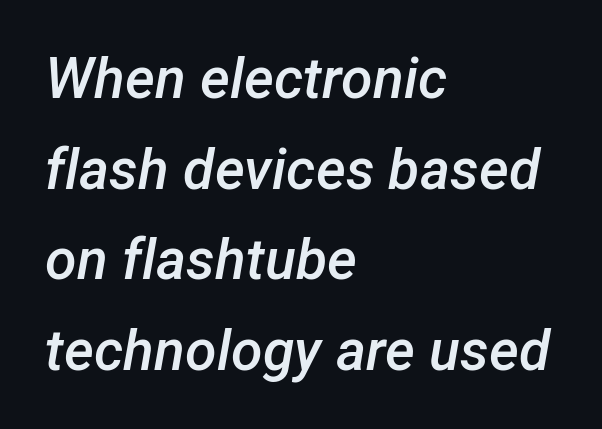
{"italic": "yes", "lean": "right", "slant_degrees": 12, "bold": "semi", "weight": "semibold", "width": "normal", "stroke_contrast": "low", "x_height": "medium", "monospaced": "no", "underline": "no", "align": "left", "line_spacing": "normal", "line_spacing_ratio": 1.59, "letter_spacing": "normal", "letter_spacing_em": 0.0, "glyph_px": 57}
